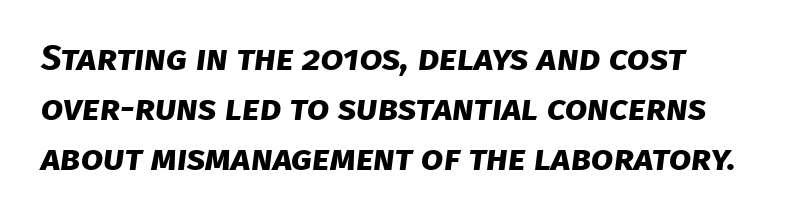
Q: Is the text bold? A: Yes.
Q: Is the typeface a serif or a sans-serif typeface? A: Sans-serif.
Q: Is the text underlined? A: No.
Q: Is the spacing between letters normal or unusually wide? A: Normal.
Q: Is the spacing between lines tight, normal or loose? A: Normal.
Q: Width (condensed, normal, or wide)? A: Normal.
Q: Stroke contrast? A: Low.
Q: x-height? A: Large.
Q: Monospaced? A: No.
